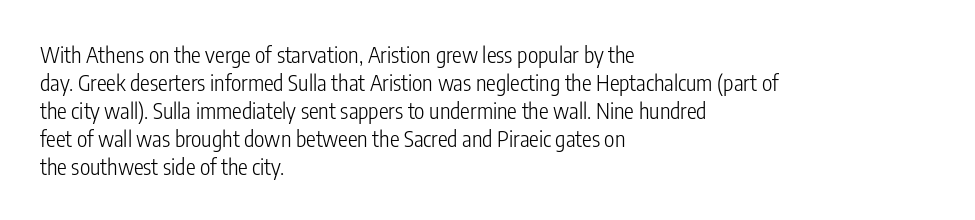
The image shows 22 px text type, upright; set left-aligned, normal line spacing (1.27x), normal letter spacing, not underlined.
